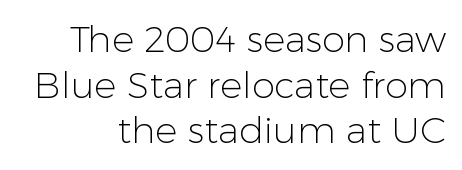
The image shows 37 px light sans-serif type, upright; set line spacing 1.23x, normal letter spacing, not underlined; low stroke contrast and a medium x-height.
